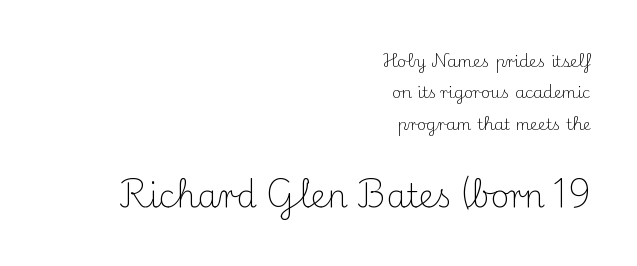
The image shows 32 px light serif type, upright; set right-aligned, loose line spacing (1.96x), normal letter spacing, not underlined; the second (bottom) block is 2.0x larger; medium stroke contrast and a small x-height.
